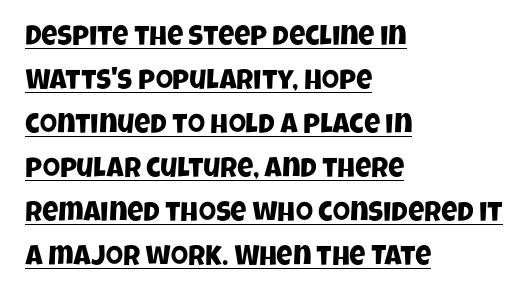
Q: Is the typeface a serif or a sans-serif typeface? A: Sans-serif.
Q: Is the text underlined? A: Yes.
Q: How is the paragraph aligned? A: Left-aligned.
Q: Is the spacing between letters normal or unusually wide? A: Normal.
Q: Is the spacing between lines tight, normal or loose? A: Normal.
Q: Width (condensed, normal, or wide)? A: Condensed.
Q: Stroke contrast? A: Low.
Q: x-height? A: Large.
Q: Monospaced? A: No.
